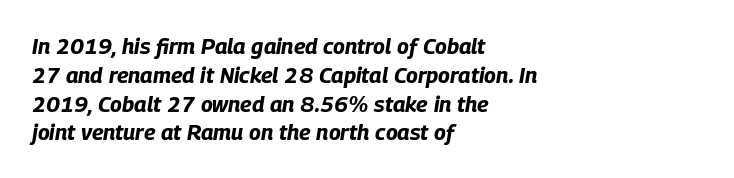
Q: Is the text bold? A: Yes.
Q: Is the text italic (slanted)? A: Yes, it leans right by about 9 degrees.
Q: Is the text underlined? A: No.
Q: How is the paragraph aligned? A: Left-aligned.
Q: Is the spacing between letters normal or unusually wide? A: Normal.
Q: Is the spacing between lines tight, normal or loose? A: Normal.
